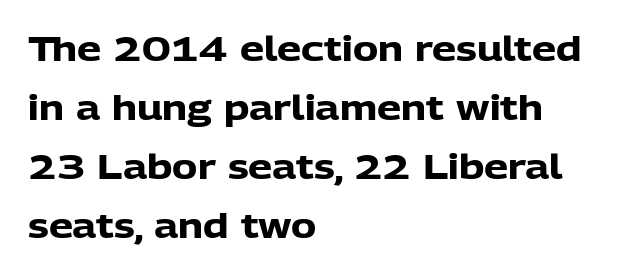
These lines were composed using upright roman letters. This sample has the flowing, uneven cadence of proportional lettering. Each glyph is drawn with heavy, bold strokes. Words float on clear page, feet unadorned.
